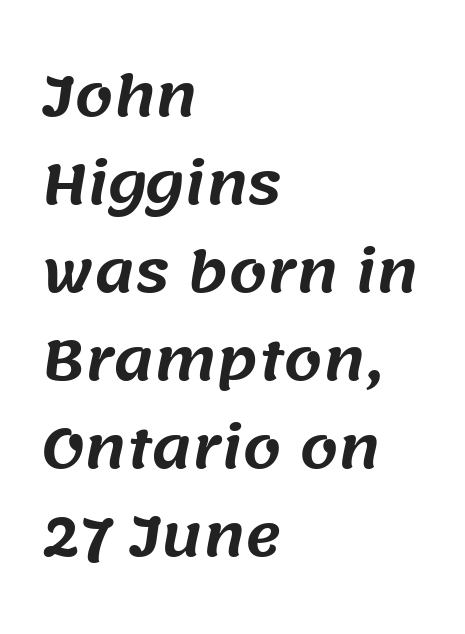
The image shows 55 px sans-serif type; set left-aligned, normal line spacing (1.6x), normal letter spacing, not underlined; medium stroke contrast and a large x-height.
